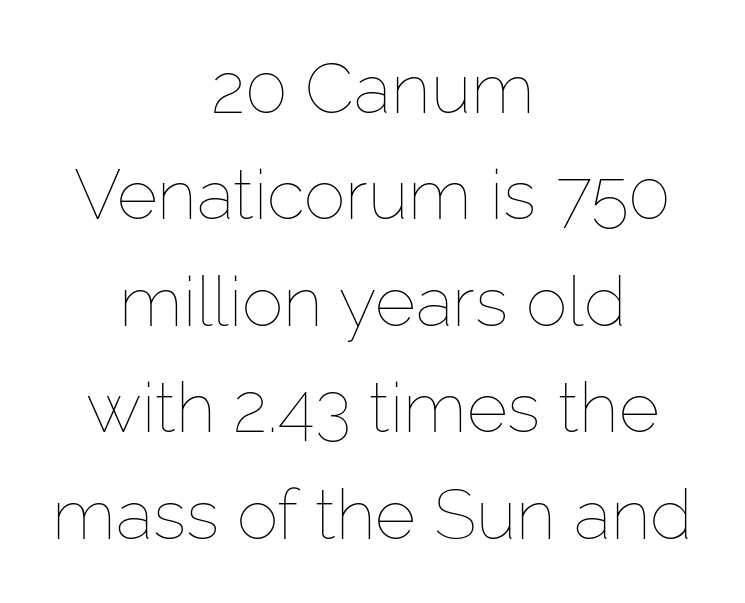
Q: Is the text bold? A: No.
Q: Is the text italic (slanted)? A: No, it is upright.
Q: Is the text underlined? A: No.
Q: How is the paragraph aligned? A: Centered.
Q: Is the spacing between letters normal or unusually wide? A: Normal.
Q: Is the spacing between lines tight, normal or loose? A: Normal.
Q: Width (condensed, normal, or wide)? A: Normal.
Q: Stroke contrast? A: Low.
Q: x-height? A: Medium.
Q: Monospaced? A: No.
